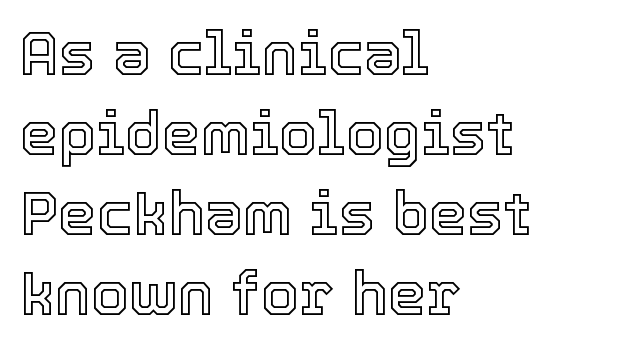
These lines sit exactly where default settings would place them. Reading down the block, your eye returns to a fixed left position each line. The foot of each line stays bare and open. The line texture is even and compact thanks to regular tracking. The typography opts for an upright posture over an oblique one.
